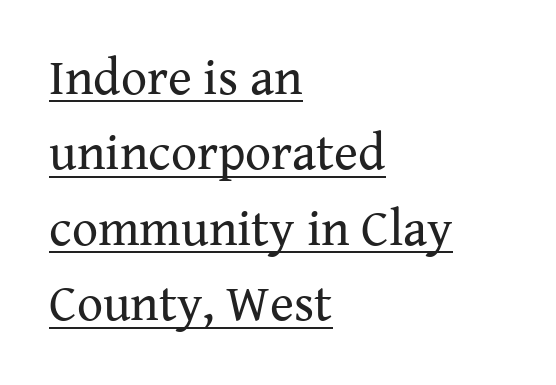
The words here are underlined. Is the letter spacing exaggerated? No — it looks like the ordinary default. Stroke mass is kept to a normal reading level or below. Summary of vertical rhythm: regular, with standard interline spacing. Examine the stroke ends and you'll spot serifs.
